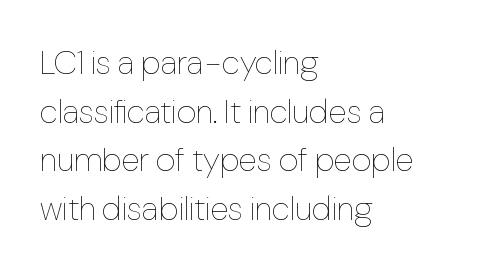
Q: Is the text bold? A: No.
Q: Is the text italic (slanted)? A: No, it is upright.
Q: Is the text underlined? A: No.
Q: How is the paragraph aligned? A: Left-aligned.
Q: Is the spacing between letters normal or unusually wide? A: Normal.
Q: Is the spacing between lines tight, normal or loose? A: Normal.
Q: Width (condensed, normal, or wide)? A: Condensed.
Q: Stroke contrast? A: Low.
Q: x-height? A: Medium.
Q: Monospaced? A: No.
